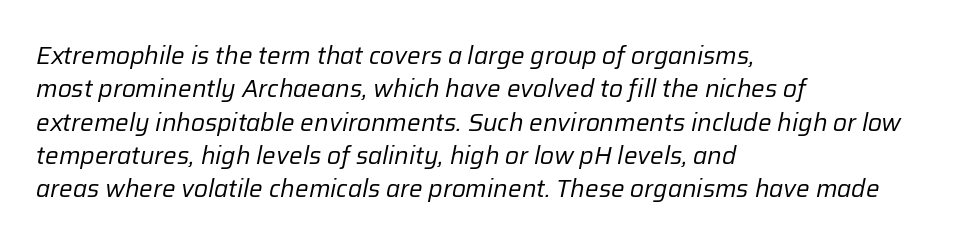
Line starts are locked; line ends wander. The leading is moderate, giving the passage an even texture. Italic? Definitely — the glyphs are oblique. The words here are not underlined. The letters sit at their default tracking, neither squeezed nor spread. Think standard paragraph weight, or any step lighter than that.
